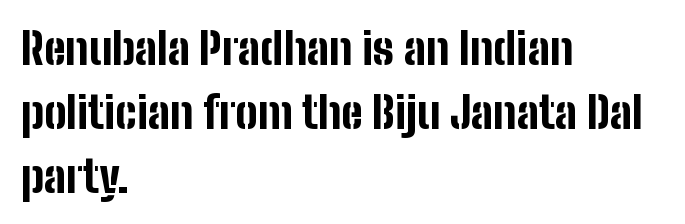
{"serif": "no", "italic": "no", "bold": "yes", "weight": "bold", "width": "condensed", "stroke_contrast": "low", "x_height": "medium", "monospaced": "no", "underline": "no", "align": "left", "line_spacing": "normal", "line_spacing_ratio": 1.45, "letter_spacing": "normal", "letter_spacing_em": 0.0, "glyph_px": 44}
